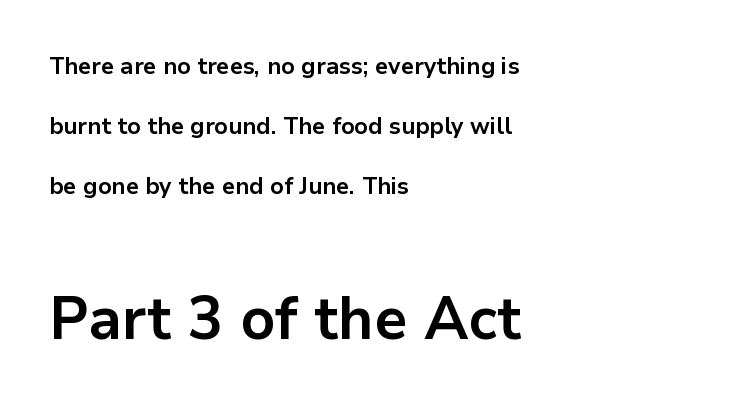
{"serif": "no", "italic": "no", "bold": "yes", "weight": "bold", "width": "normal", "stroke_contrast": "low", "x_height": "medium", "monospaced": "no", "underline": "no", "align": "left", "line_spacing": "loose", "line_spacing_ratio": 2.49, "letter_spacing": "normal", "letter_spacing_em": 0.0, "larger_block": "second", "size_ratio": 2.54, "glyph_px": 61}
